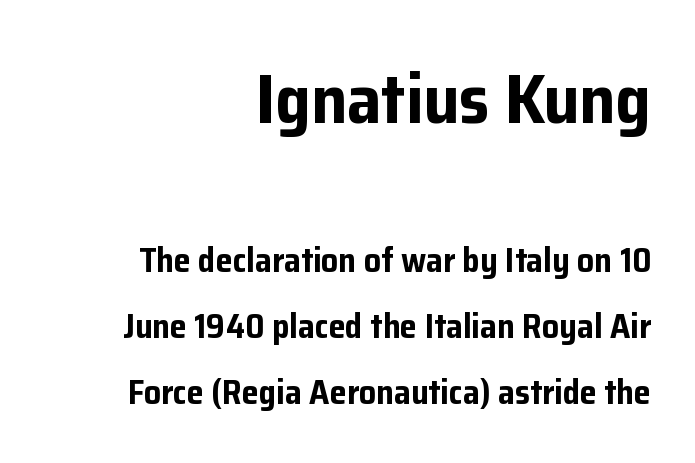
{"serif": "no", "italic": "no", "bold": "yes", "weight": "bold", "width": "normal", "stroke_contrast": "low", "x_height": "medium", "monospaced": "no", "underline": "no", "align": "right", "line_spacing": "loose", "line_spacing_ratio": 1.94, "letter_spacing": "normal", "letter_spacing_em": 0.0, "larger_block": "first", "size_ratio": 2.03, "glyph_px": 69}
